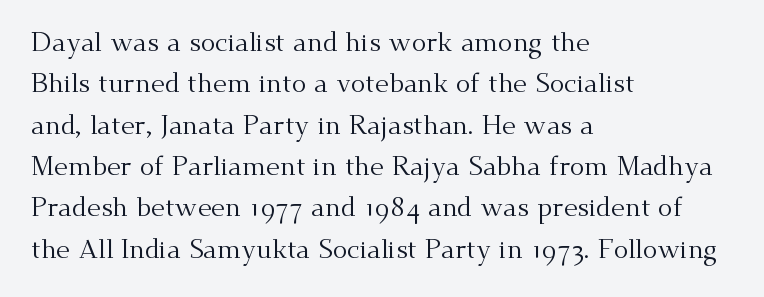
In terms of leading, this rendering sits right in the middle. The lettering stays uniformly vertical, giving the passage a roman look. Decoration check: the copy has no underline. The passage shown is not bold in any degree. How are the letters spaced? Ordinarily, with no added tracking.
